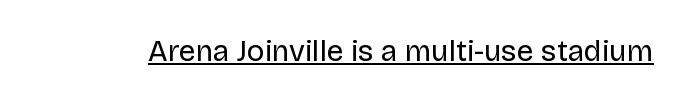
The image shows 30 px regular-weight sans-serif type, upright; set normal letter spacing, underlined; low stroke contrast and a large x-height.
